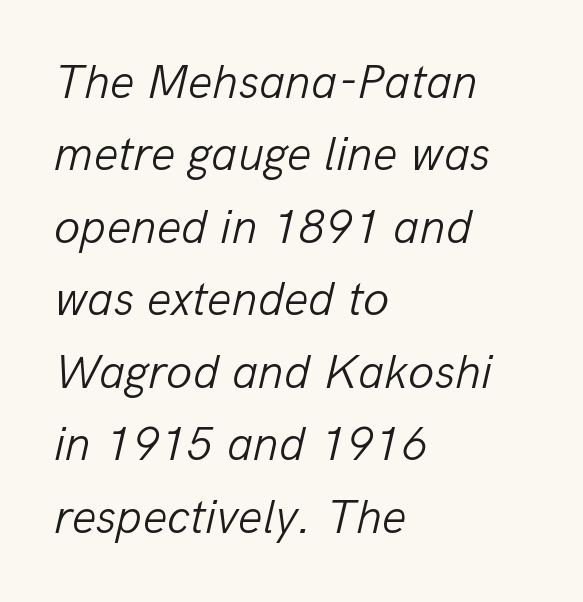
Q: Is the text bold? A: No.
Q: Is the text italic (slanted)? A: Yes, it leans right by about 13 degrees.
Q: Is the text underlined? A: No.
Q: How is the paragraph aligned? A: Left-aligned.
Q: Is the spacing between letters normal or unusually wide? A: Normal.
Q: Is the spacing between lines tight, normal or loose? A: Normal.
Q: Width (condensed, normal, or wide)? A: Normal.
Q: Stroke contrast? A: Low.
Q: x-height? A: Medium.
Q: Monospaced? A: No.
